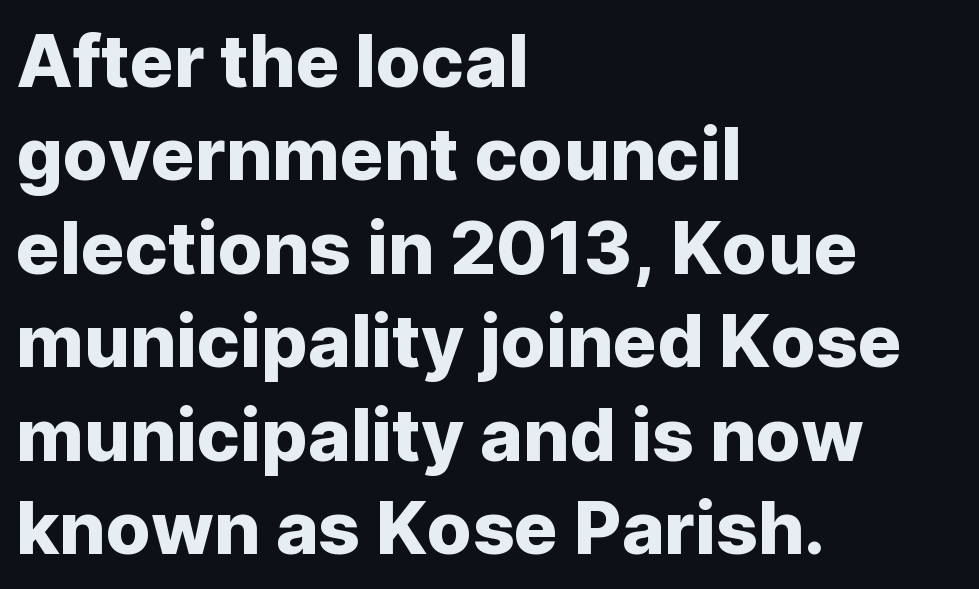
Underlining? Definitely not there. The letters sit at their default tracking, neither squeezed nor spread. Unlike italic type, these characters show no tilt at all. The letters carry no serifs — their stems end cleanly without finishing strokes. The compositor pushed each line to the left boundary. Do the characters align in a grid? No, the font is proportional.
